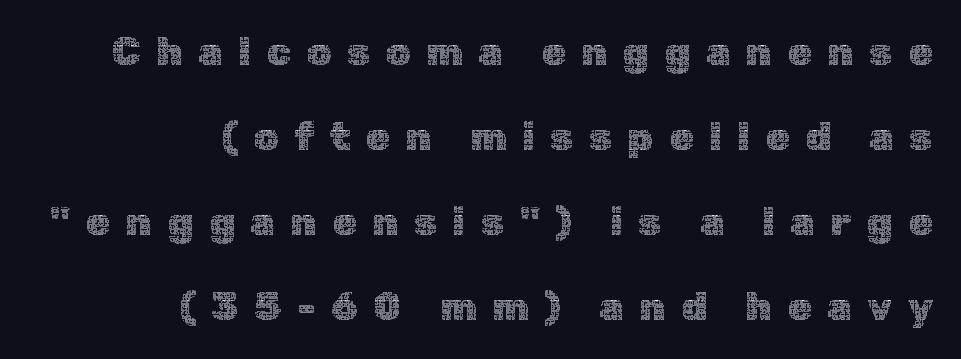
{"italic": "no", "bold": "no", "weight": "thin", "width": "normal", "x_height": "medium", "monospaced": "no", "underline": "no", "align": "right", "line_spacing": "loose", "line_spacing_ratio": 2.18, "letter_spacing": "wide", "letter_spacing_em": 0.4, "glyph_px": 39}
